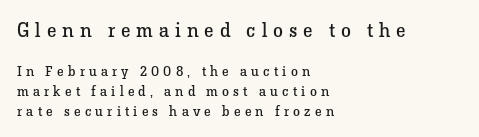
The image shows 20 px text type, upright; set left-aligned, normal line spacing (1.43x), unusually wide letter spacing (+0.3 em), not underlined; the first (top) block is 1.43x larger.
